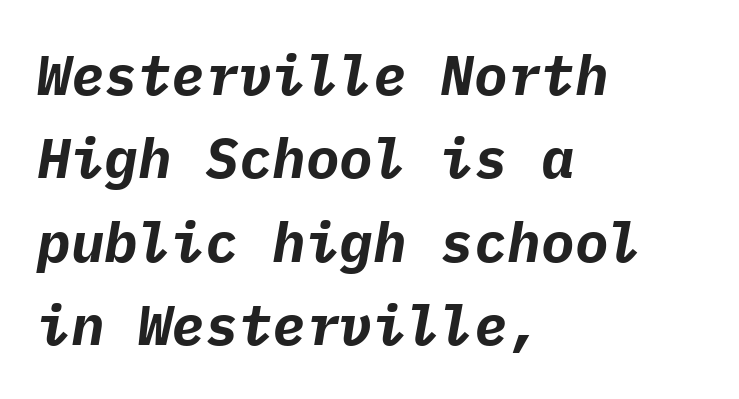
Evenly set lines give the paragraph a standard silhouette. Note the uniform advance width — an 'i' takes as much space as an 'm'. Does extra space separate the letters? No, they use regular spacing. Thick stems and heavy bowls — unmistakably bold. Teacher's note: observe the even left margin — that is flush-left alignment.
